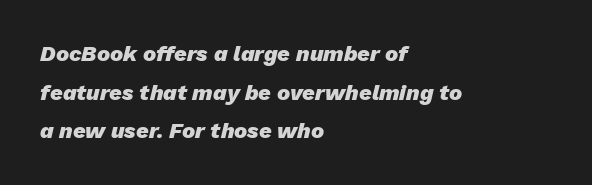
A full-strength bold gives these letters their thick strokes. Characters are canted at an angle relative to the baseline's perpendicular. Nothing unusual about the tracking: characters are spaced as the font intends. The area under the type is left untouched.
